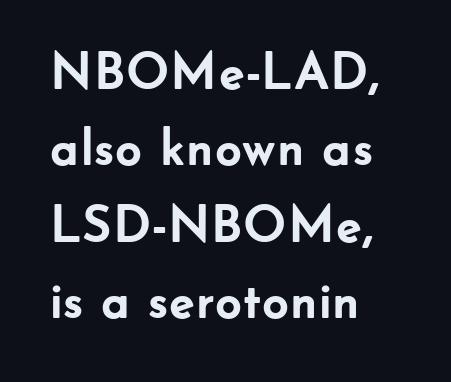
Tracking here is standard; glyphs follow each other at the usual distance. This is sans-serif lettering, the kind often seen on screens and signage. Rows of type keep a routine distance in the vertical direction. Every character sits straight up, as roman type does.
